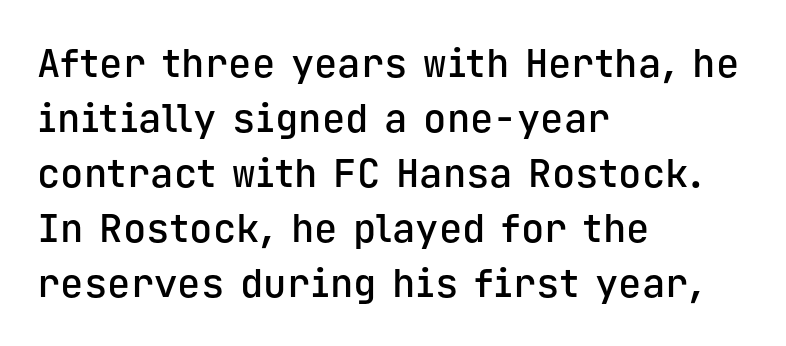
The type family on display is of the sans-serif kind. Style check: upright. The lines sit at an ordinary, default distance from one another. Characters follow at the spacing the type designer built in. This is moderately heavy type, rendered in semibold.
